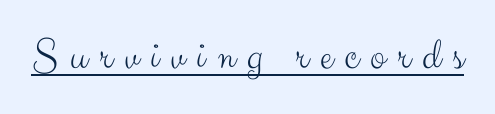
{"serif": "no", "bold": "no", "weight": "light", "width": "normal", "stroke_contrast": "medium", "x_height": "small", "monospaced": "no", "underline": "yes", "letter_spacing": "wide", "letter_spacing_em": 0.26, "glyph_px": 45}
